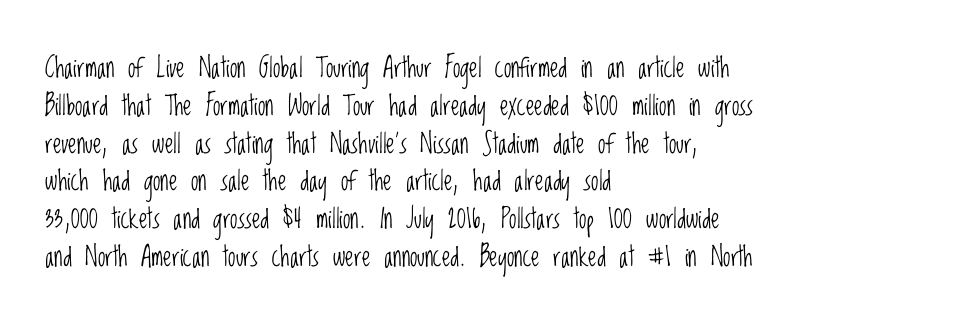
The image shows 27 px text type, upright; set left-aligned, normal line spacing (1.4x), normal letter spacing, not underlined.
